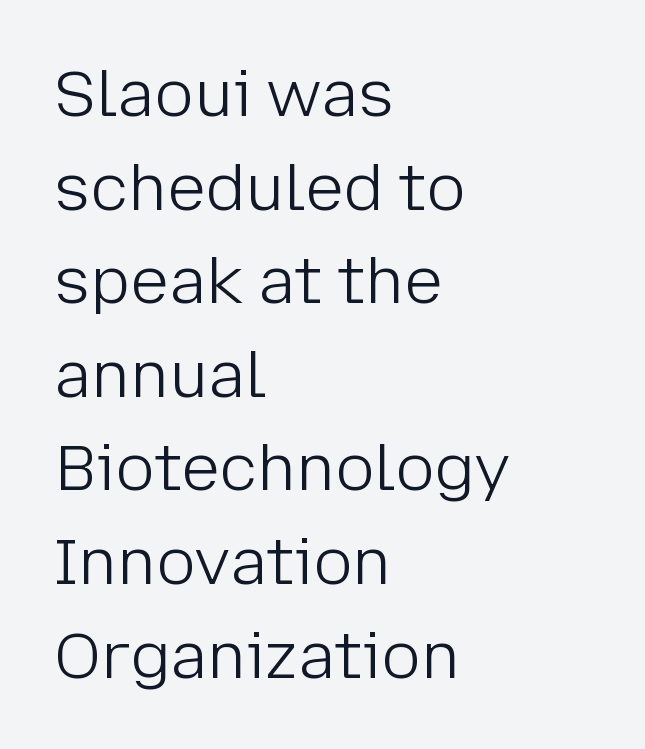
Q: Is the text bold? A: No.
Q: Is the text italic (slanted)? A: No, it is upright.
Q: Is the typeface a serif or a sans-serif typeface? A: Sans-serif.
Q: Is the text underlined? A: No.
Q: How is the paragraph aligned? A: Left-aligned.
Q: Is the spacing between letters normal or unusually wide? A: Normal.
Q: Is the spacing between lines tight, normal or loose? A: Normal.
Q: Width (condensed, normal, or wide)? A: Normal.
Q: Stroke contrast? A: Low.
Q: x-height? A: Medium.
Q: Monospaced? A: No.
